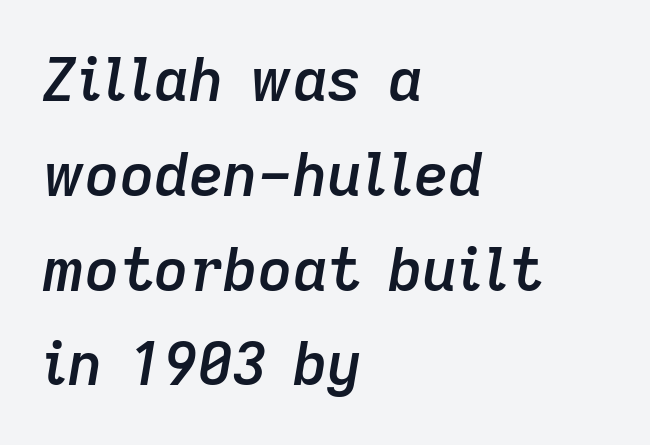
Notice how descenders clear the ascenders below comfortably — that's standard leading. Descender tails drop into unmarked territory. Note the varied advance widths — an 'i' is clearly narrower than an 'm'. If you drew a line through each stem, it would be angled. As a designer I'd log this as weight 600, semibold. The compositor pushed each line to the left boundary.
